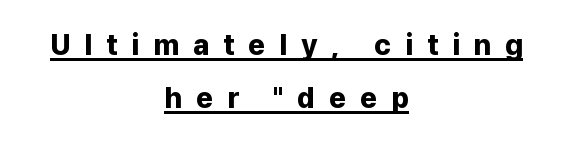
{"serif": "no", "italic": "no", "bold": "yes", "weight": "bold", "width": "normal", "stroke_contrast": "low", "x_height": "medium", "monospaced": "no", "underline": "yes", "align": "center", "line_spacing_ratio": 1.84, "letter_spacing": "wide", "letter_spacing_em": 0.48, "glyph_px": 29}
